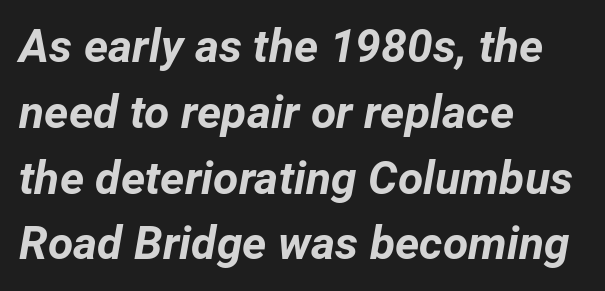
The image shows 46 px bold type, italic (leaning right); set left-aligned, normal line spacing (1.43x), normal letter spacing, not underlined; low stroke contrast and a medium x-height.
